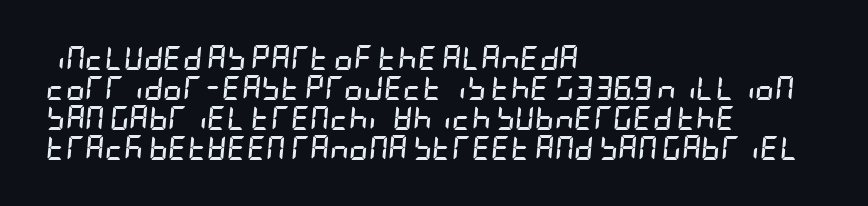
The image shows 24 px bold type, italic (leaning right); set left-aligned, normal line spacing (1.25x), normal letter spacing, not underlined.
